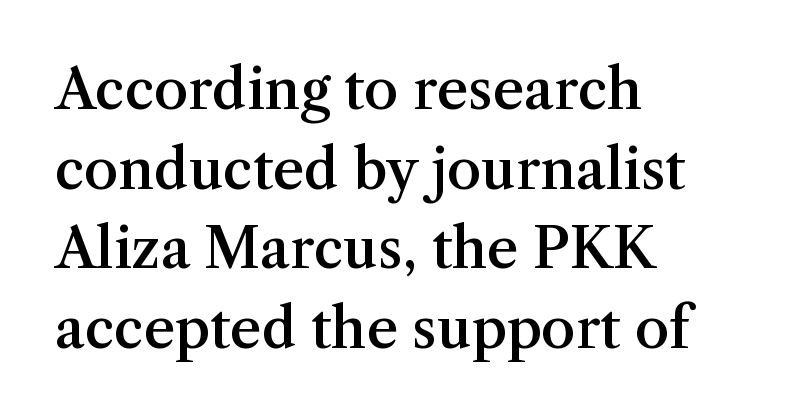
Q: Is the text bold? A: Semi-bold.
Q: Is the text italic (slanted)? A: No, it is upright.
Q: Is the typeface a serif or a sans-serif typeface? A: Serif.
Q: Is the text underlined? A: No.
Q: How is the paragraph aligned? A: Left-aligned.
Q: Is the spacing between letters normal or unusually wide? A: Normal.
Q: Is the spacing between lines tight, normal or loose? A: Normal.
Q: Width (condensed, normal, or wide)? A: Normal.
Q: Stroke contrast? A: Medium.
Q: x-height? A: Medium.
Q: Monospaced? A: No.
